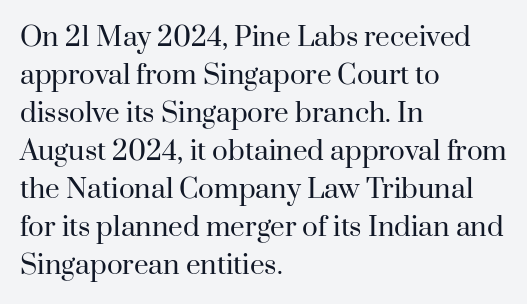
Q: Is the text bold? A: No.
Q: Is the text italic (slanted)? A: No, it is upright.
Q: Is the text underlined? A: No.
Q: How is the paragraph aligned? A: Left-aligned.
Q: Is the spacing between letters normal or unusually wide? A: Normal.
Q: Is the spacing between lines tight, normal or loose? A: Normal.
